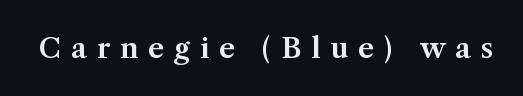
{"serif": "yes", "italic": "no", "width": "normal", "stroke_contrast": "medium", "x_height": "medium", "monospaced": "no", "underline": "no", "letter_spacing": "wide", "letter_spacing_em": 0.35, "glyph_px": 28}
